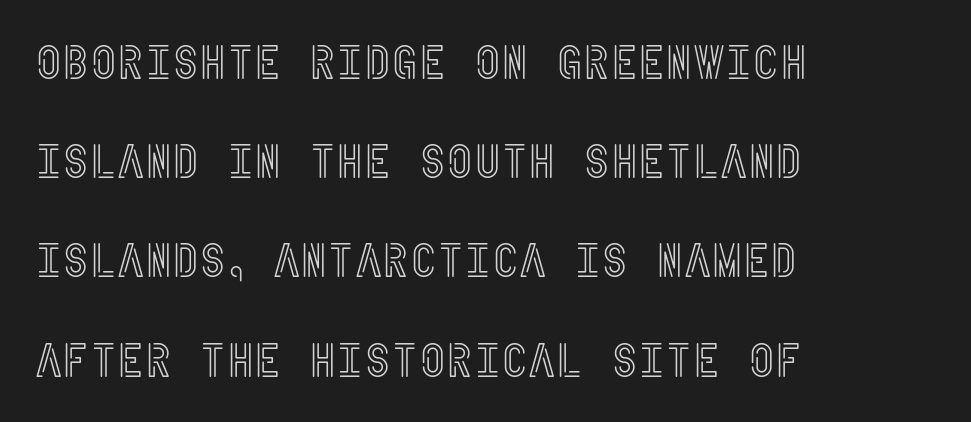
{"italic": "no", "width": "condensed", "x_height": "large", "underline": "no", "align": "left", "line_spacing": "loose", "line_spacing_ratio": 2.11, "letter_spacing": "normal", "letter_spacing_em": 0.0, "glyph_px": 47}
